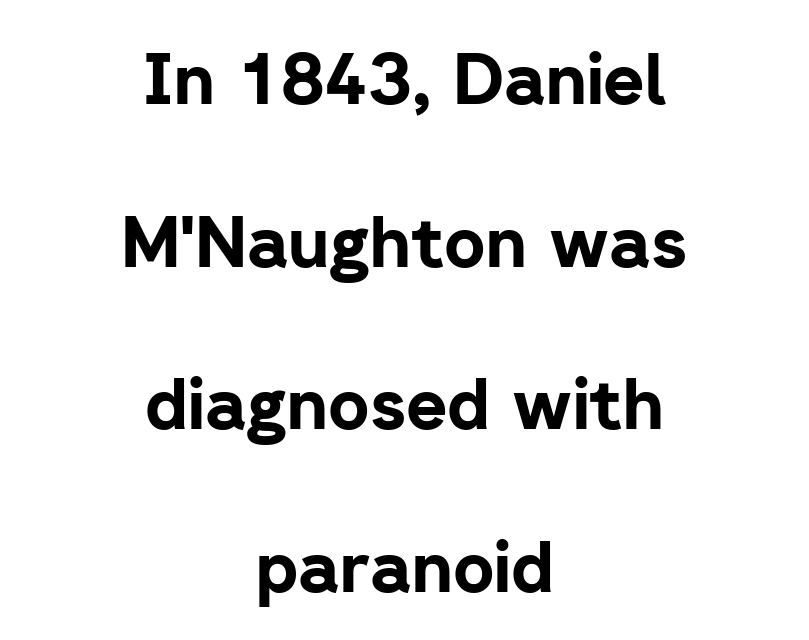
Q: Is the text bold? A: Yes.
Q: Is the text italic (slanted)? A: No, it is upright.
Q: Is the typeface a serif or a sans-serif typeface? A: Sans-serif.
Q: Is the text underlined? A: No.
Q: How is the paragraph aligned? A: Centered.
Q: Is the spacing between letters normal or unusually wide? A: Normal.
Q: Is the spacing between lines tight, normal or loose? A: Loose.
Q: Width (condensed, normal, or wide)? A: Normal.
Q: Stroke contrast? A: Low.
Q: x-height? A: Medium.
Q: Monospaced? A: No.
